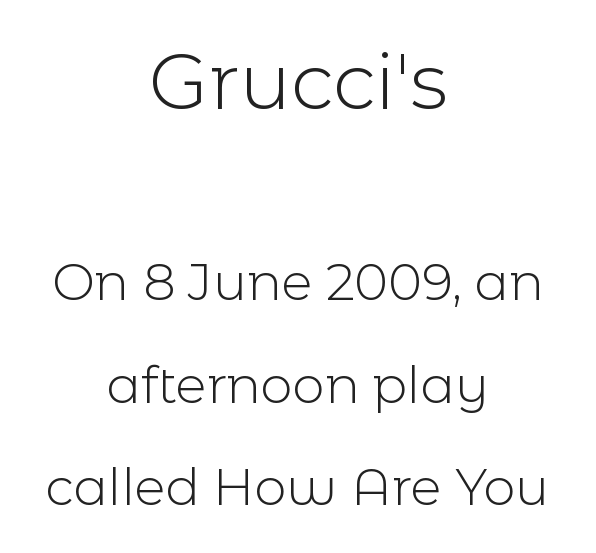
The more generous point size was reserved for the upper chunk. Stems and bowls with no extra thickness — not bold. Students, observe: this is what heavily led, spacious text looks like. Honestly, there is no underline to notice here at all. Nobody touched the tracking dial on this one.
